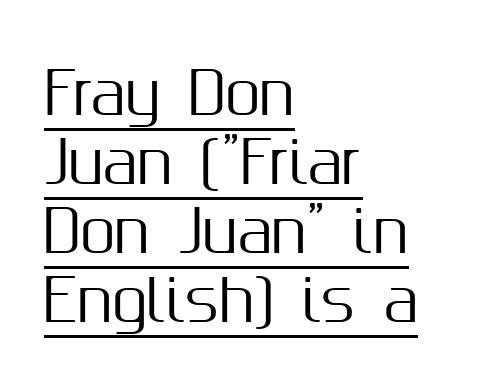
Q: Is the text italic (slanted)? A: No, it is upright.
Q: Is the typeface a serif or a sans-serif typeface? A: Sans-serif.
Q: Is the text underlined? A: Yes.
Q: How is the paragraph aligned? A: Left-aligned.
Q: Is the spacing between letters normal or unusually wide? A: Normal.
Q: Width (condensed, normal, or wide)? A: Normal.
Q: Stroke contrast? A: Medium.
Q: x-height? A: Medium.
Q: Monospaced? A: No.
